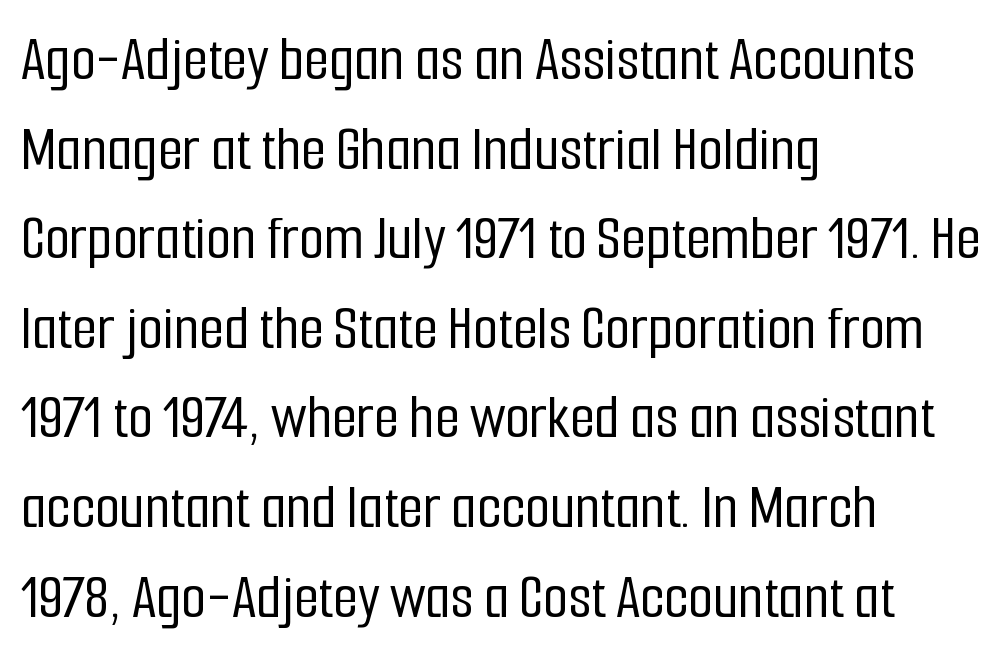
Q: Is the text italic (slanted)? A: No, it is upright.
Q: Is the typeface a serif or a sans-serif typeface? A: Sans-serif.
Q: Is the text underlined? A: No.
Q: How is the paragraph aligned? A: Left-aligned.
Q: Is the spacing between letters normal or unusually wide? A: Normal.
Q: Is the spacing between lines tight, normal or loose? A: Normal.
Q: Width (condensed, normal, or wide)? A: Condensed.
Q: Stroke contrast? A: Low.
Q: x-height? A: Medium.
Q: Monospaced? A: No.
